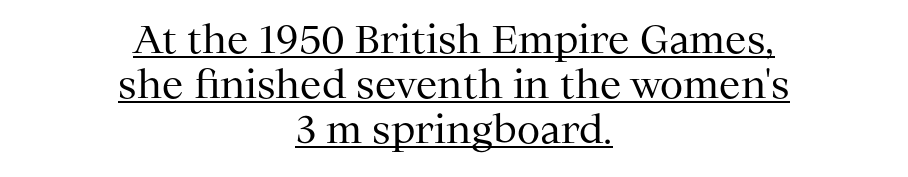
Q: Is the text bold? A: No.
Q: Is the text italic (slanted)? A: No, it is upright.
Q: Is the typeface a serif or a sans-serif typeface? A: Serif.
Q: Is the text underlined? A: Yes.
Q: How is the paragraph aligned? A: Centered.
Q: Is the spacing between letters normal or unusually wide? A: Normal.
Q: Width (condensed, normal, or wide)? A: Normal.
Q: Stroke contrast? A: Medium.
Q: x-height? A: Medium.
Q: Monospaced? A: No.
